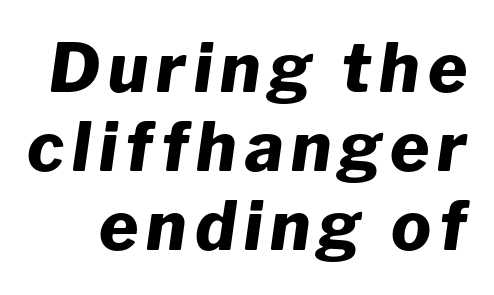
The words here are not underlined. If you drew a line through each stem, it would be angled. Heavy, bold letterforms. Proportional: the letters do not fall into vertical columns.
